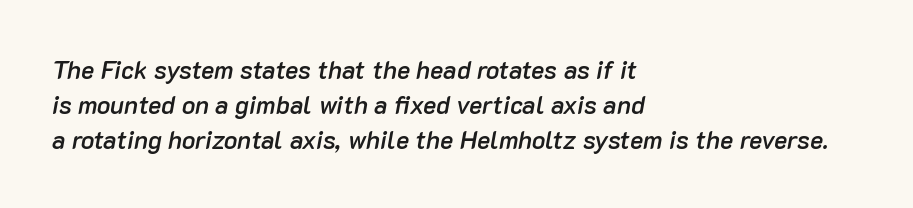
One-word summary of the alignment: left. Vertically, the passage feels balanced, rows spaced as you'd expect. The space beneath each line is pristine and unruled. Words appear dense and cohesive because spacing is normal. Slant detected: the letters are inclined. Its strokes are somewhat broadened, the hallmark of semibold type.
